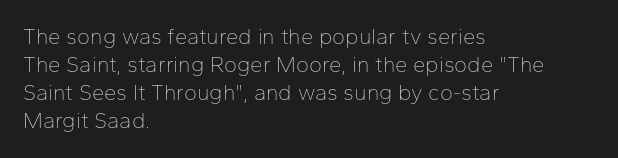
Normally led — the rows are evenly, conventionally spaced. Underlining? Definitely not there. The axis of the letterforms is exactly vertical. The passage is arranged the way most books set body copy — flush left. Default kerning and tracking; the words read as compact shapes.
